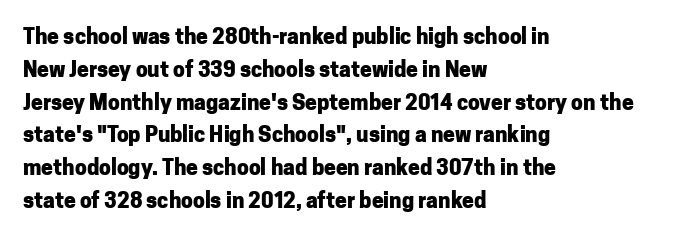
Q: Is the text bold? A: Yes.
Q: Is the text italic (slanted)? A: No, it is upright.
Q: Is the text underlined? A: No.
Q: How is the paragraph aligned? A: Left-aligned.
Q: Is the spacing between letters normal or unusually wide? A: Normal.
Q: Is the spacing between lines tight, normal or loose? A: Normal.
